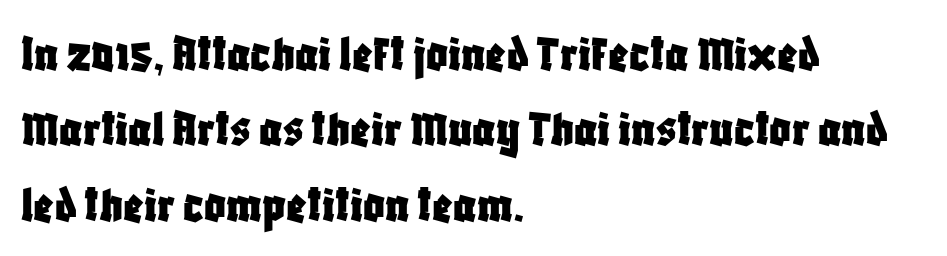
The image shows 53 px condensed sans-serif type, upright; set left-aligned, normal line spacing (1.42x), normal letter spacing, not underlined; low stroke contrast and a large x-height.
